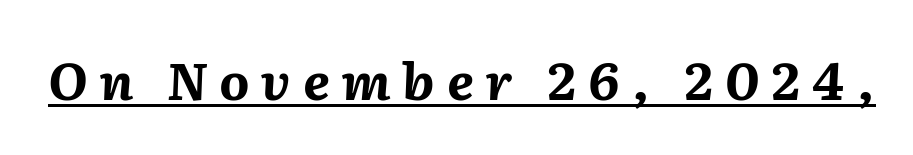
Look at the stroke-to-counter ratio: heavy, a bold. The text carries the slant typical of an italic or oblique font. Short note: letters widely spaced. Note the varied advance widths — an 'i' is clearly narrower than an 'm'. Has an underline been added? It has.
